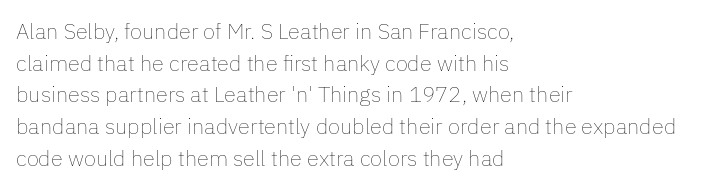
The image shows 22 px text type, upright; set left-aligned, normal line spacing (1.44x), normal letter spacing, not underlined.
